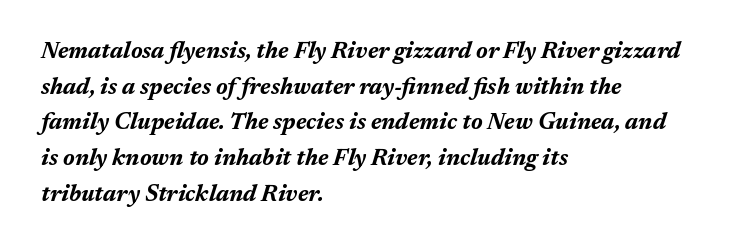
Q: Is the text bold? A: Yes.
Q: Is the text italic (slanted)? A: Yes, it leans right by about 17 degrees.
Q: Is the text underlined? A: No.
Q: How is the paragraph aligned? A: Left-aligned.
Q: Is the spacing between letters normal or unusually wide? A: Normal.
Q: Is the spacing between lines tight, normal or loose? A: Normal.
